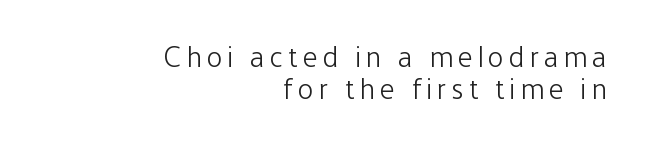
The image shows 29 px light, condensed sans-serif type, upright; set right-aligned, tight line spacing (1.12x), not underlined; low stroke contrast and a medium x-height.
